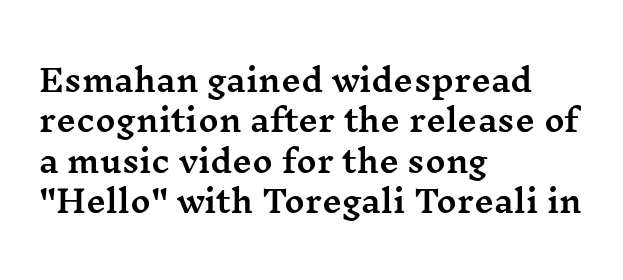
The image shows 31 px wide serif type, upright; set left-aligned, normal line spacing (1.3x), normal letter spacing, not underlined; medium stroke contrast and a medium x-height.
